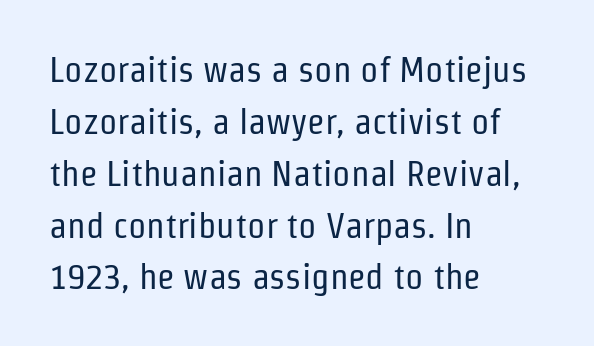
{"serif": "no", "italic": "no", "bold": "no", "weight": "regular", "width": "condensed", "stroke_contrast": "low", "x_height": "medium", "monospaced": "no", "underline": "no", "align": "left", "line_spacing": "normal", "line_spacing_ratio": 1.44, "letter_spacing": "normal", "letter_spacing_em": 0.0, "glyph_px": 36}
